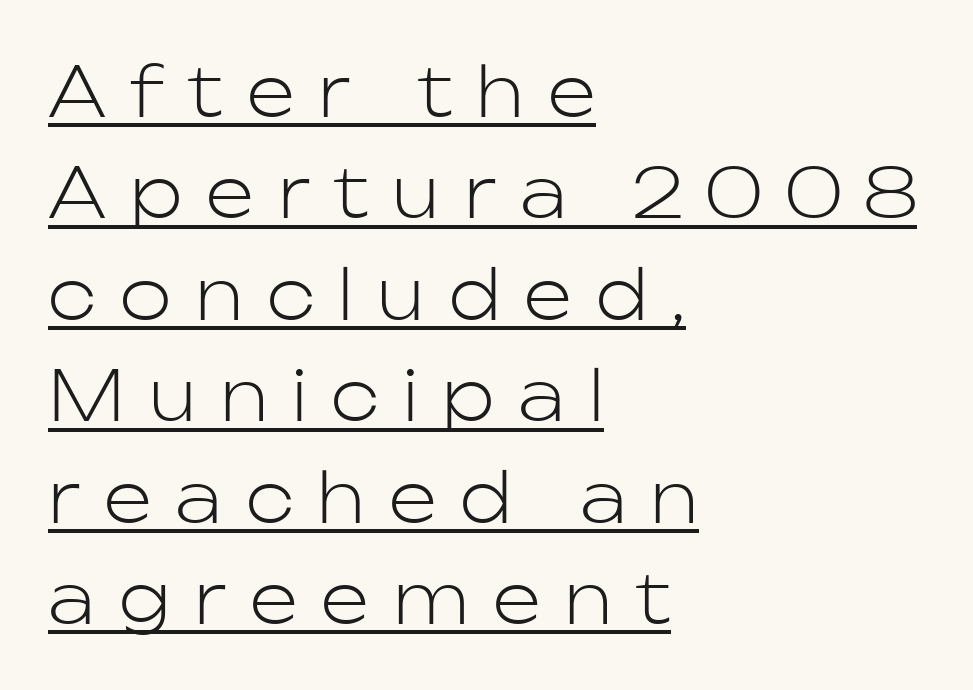
The image shows 69 px light sans-serif type, upright; set left-aligned, normal line spacing (1.47x), unusually wide letter spacing (+0.35 em), underlined; low stroke contrast and a medium x-height.
